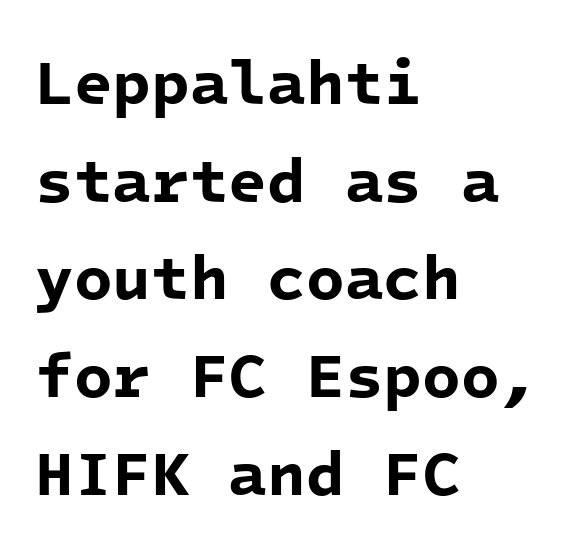
Q: Is the text bold? A: Yes.
Q: Is the typeface a serif or a sans-serif typeface? A: Sans-serif.
Q: Is the text underlined? A: No.
Q: How is the paragraph aligned? A: Left-aligned.
Q: Is the spacing between letters normal or unusually wide? A: Normal.
Q: Is the spacing between lines tight, normal or loose? A: Normal.
Q: Width (condensed, normal, or wide)? A: Normal.
Q: Stroke contrast? A: Low.
Q: x-height? A: Medium.
Q: Monospaced? A: Yes.
